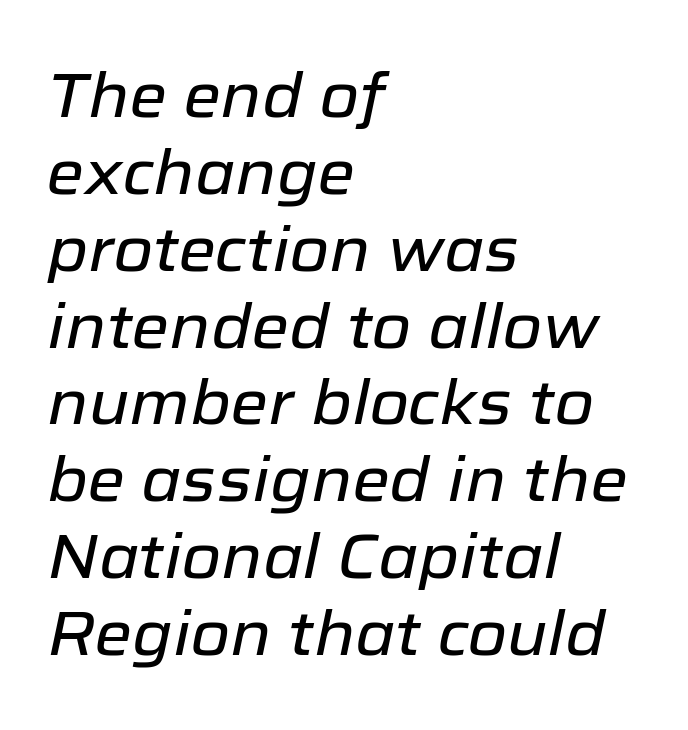
{"italic": "yes", "lean": "right", "slant_degrees": 12, "width": "normal", "stroke_contrast": "low", "x_height": "medium", "monospaced": "no", "underline": "no", "align": "left", "line_spacing": "normal", "line_spacing_ratio": 1.26, "letter_spacing": "normal", "letter_spacing_em": 0.0, "glyph_px": 61}
